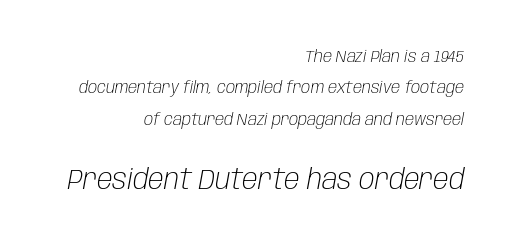
Honestly, there is no underline to notice here at all. No letter is thick-stroked: the sample isn't bold. Is the letter spacing exaggerated? No — it looks like the ordinary default. The face used here has a pronounced slope to its letters. Character widths vary here, with narrow letters taking less room than wide ones.
